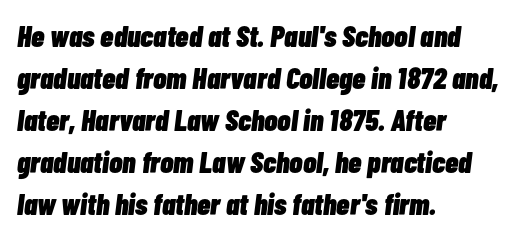
The image shows 30 px heavy, condensed type, italic (leaning right); set left-aligned, normal line spacing (1.4x), normal letter spacing, not underlined; low stroke contrast and a medium x-height.
